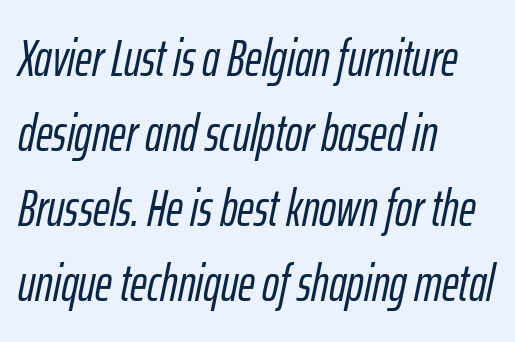
Q: Is the text italic (slanted)? A: Yes, it leans right by about 12 degrees.
Q: Is the text underlined? A: No.
Q: How is the paragraph aligned? A: Left-aligned.
Q: Is the spacing between letters normal or unusually wide? A: Normal.
Q: Is the spacing between lines tight, normal or loose? A: Normal.
Q: Width (condensed, normal, or wide)? A: Condensed.
Q: Stroke contrast? A: Low.
Q: x-height? A: Medium.
Q: Monospaced? A: No.
